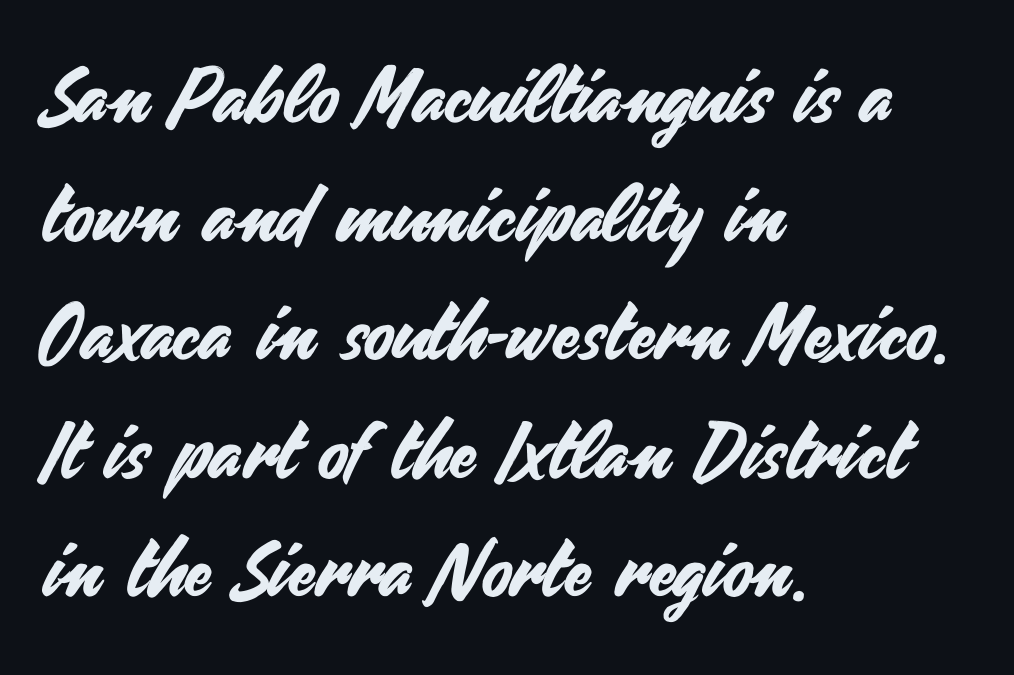
The image shows 78 px sans-serif type; set left-aligned, normal line spacing (1.52x), normal letter spacing, not underlined; medium stroke contrast and a small x-height.
